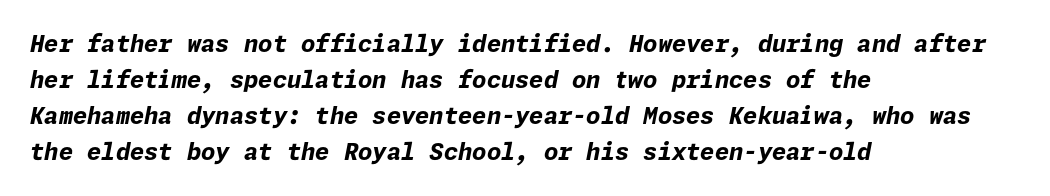
The baseline area is clear. Students, note that the glyphs here touch the page at normal intervals. Emphasis-style slanted type is in use. Every row of glyphs begins at an identical x-position on the left. Emphasis by weight is at full strength: bold. Does the leading feel generous? No, just average.
